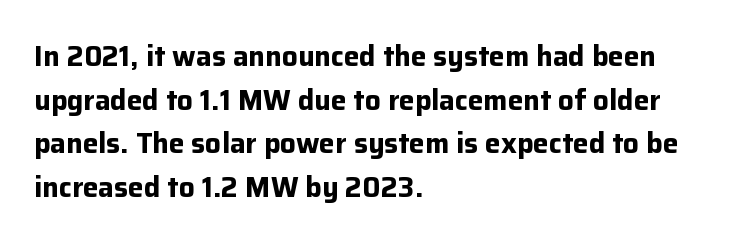
Q: Is the text bold? A: Yes.
Q: Is the text italic (slanted)? A: No, it is upright.
Q: Is the typeface a serif or a sans-serif typeface? A: Sans-serif.
Q: Is the text underlined? A: No.
Q: How is the paragraph aligned? A: Left-aligned.
Q: Is the spacing between letters normal or unusually wide? A: Normal.
Q: Is the spacing between lines tight, normal or loose? A: Normal.
Q: Width (condensed, normal, or wide)? A: Normal.
Q: Stroke contrast? A: Low.
Q: x-height? A: Medium.
Q: Monospaced? A: No.
